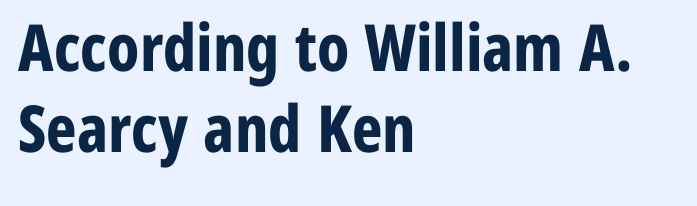
The image shows 65 px bold, condensed sans-serif type, upright; set left-aligned, line spacing 1.24x, normal letter spacing, not underlined; low stroke contrast and a medium x-height.
